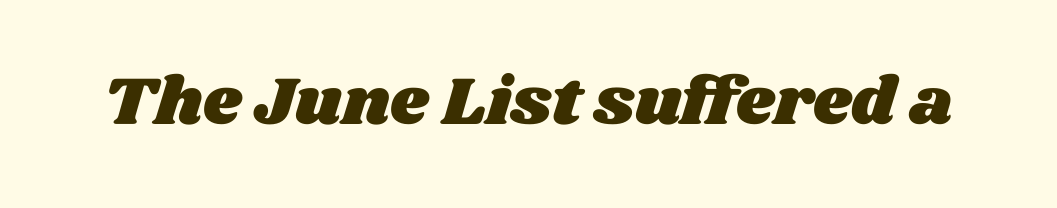
Q: Is the text underlined? A: No.
Q: Is the spacing between letters normal or unusually wide? A: Normal.
Q: Width (condensed, normal, or wide)? A: Wide.
Q: Stroke contrast? A: Medium.
Q: x-height? A: Large.
Q: Monospaced? A: No.
